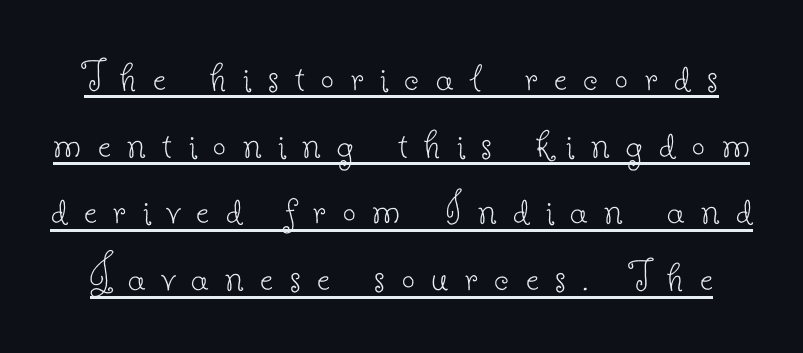
The typography opts for an upright posture over an oblique one. This rendering features underlined lettering. A typesetter would call this proportional, since set widths differ per character. The designer left line spacing at the default. Small tapered or slab feet sit at the stroke ends, so this counts as serif.
